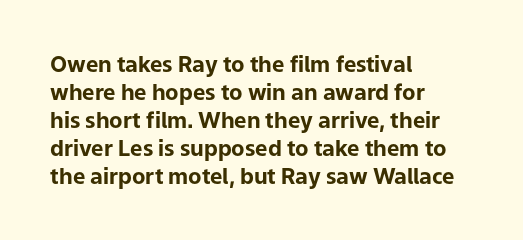
The image shows 22 px bold type, upright; set left-aligned, normal line spacing (1.27x), normal letter spacing, not underlined.
